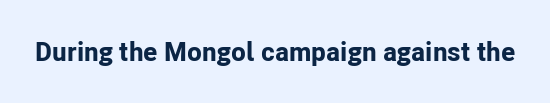
Q: Is the text bold? A: Yes.
Q: Is the text italic (slanted)? A: No, it is upright.
Q: Is the text underlined? A: No.
Q: Is the spacing between letters normal or unusually wide? A: Normal.
